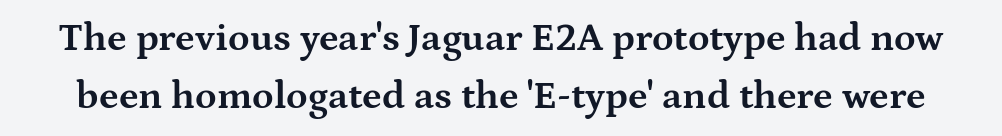
The image shows 39 px bold, wide serif type, upright; set normal line spacing (1.49x), normal letter spacing, not underlined; medium stroke contrast and a medium x-height.
